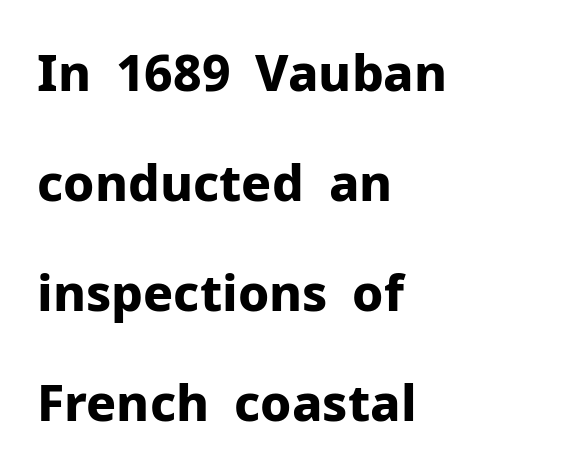
The image shows 50 px bold sans-serif type, upright; set left-aligned, loose line spacing (2.2x), normal letter spacing, not underlined; low stroke contrast and a medium x-height.
